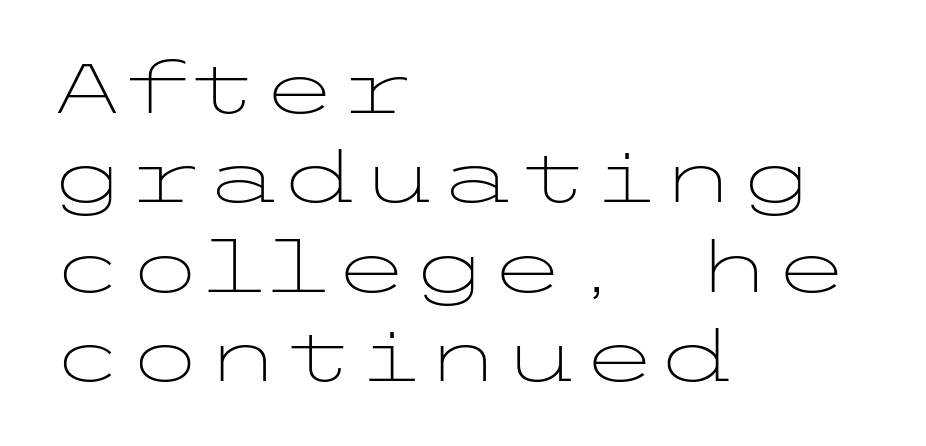
The foot of each line stays bare and open. Designer's note — italics off, roman on. The horizontal fit of the characters is conventional and even. The designer left line spacing at the default. The ragged edge is on the right, which tells us the setting is flush left. Is this a heavy cut? Hardly; it is regular or lighter.
